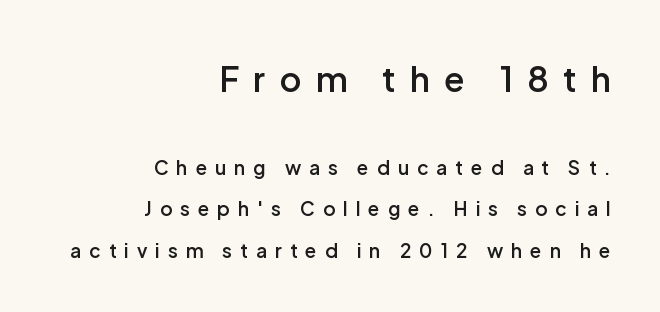
{"serif": "no", "italic": "no", "bold": "semi", "weight": "semibold", "width": "normal", "stroke_contrast": "low", "x_height": "medium", "monospaced": "no", "underline": "no", "align": "right", "line_spacing": "loose", "line_spacing_ratio": 2.19, "letter_spacing": "wide", "letter_spacing_em": 0.42, "larger_block": "first", "size_ratio": 1.79, "glyph_px": 34}
